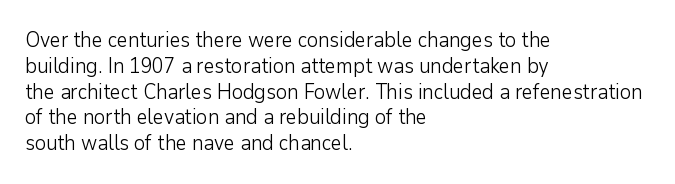
Q: Is the text bold? A: No.
Q: Is the text italic (slanted)? A: No, it is upright.
Q: Is the text underlined? A: No.
Q: How is the paragraph aligned? A: Left-aligned.
Q: Is the spacing between letters normal or unusually wide? A: Normal.
